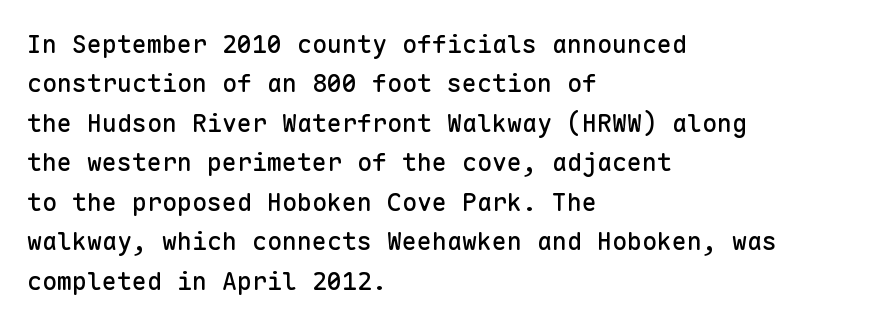
Q: Is the text italic (slanted)? A: No, it is upright.
Q: Is the text underlined? A: No.
Q: How is the paragraph aligned? A: Left-aligned.
Q: Is the spacing between letters normal or unusually wide? A: Normal.
Q: Is the spacing between lines tight, normal or loose? A: Normal.
